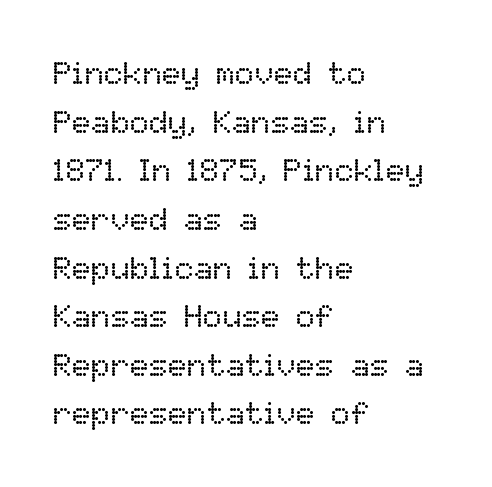
Vertical strokes here are truly vertical. Words float on clear page, feet unadorned. Students, observe: this is what conventionally led text looks like. Bold? No — there's no thickening of the strokes. Reading down the block, your eye returns to a fixed left position each line.
